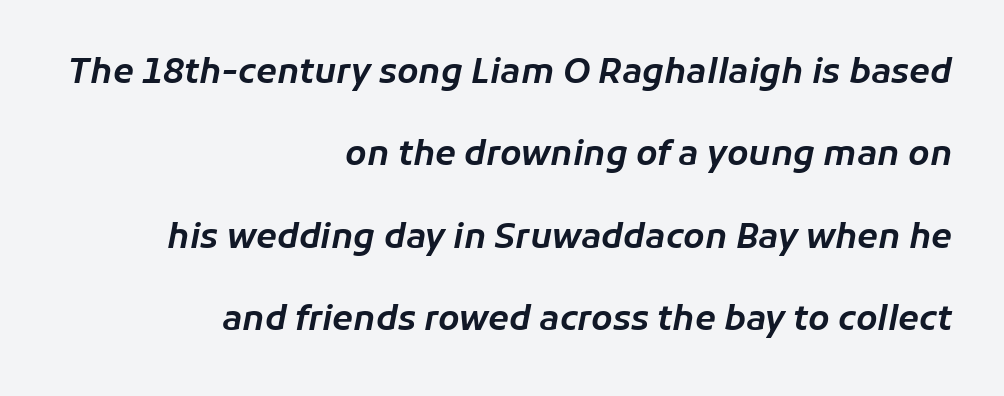
In CSS terms this would be text-align: right. The letters advance in unequal steps, a hallmark of proportional type. The block of text is sparse from top to bottom, with ample space between rows. Look at the tracking — it's just the regular setting, nothing added.
